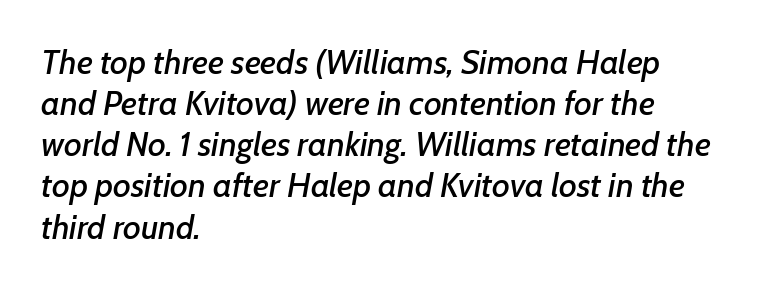
{"italic": "yes", "lean": "right", "slant_degrees": 7, "width": "normal", "stroke_contrast": "low", "x_height": "medium", "monospaced": "no", "underline": "no", "align": "left", "line_spacing_ratio": 1.21, "letter_spacing": "normal", "letter_spacing_em": 0.0, "glyph_px": 34}
